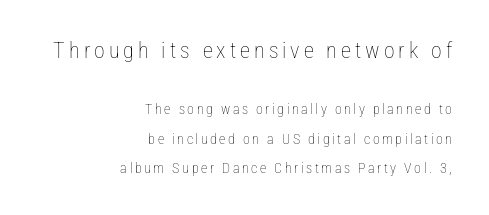
The image shows 22 px text type, upright; set right-aligned, loose line spacing (2.11x), not underlined; the first (top) block is 1.57x larger.
